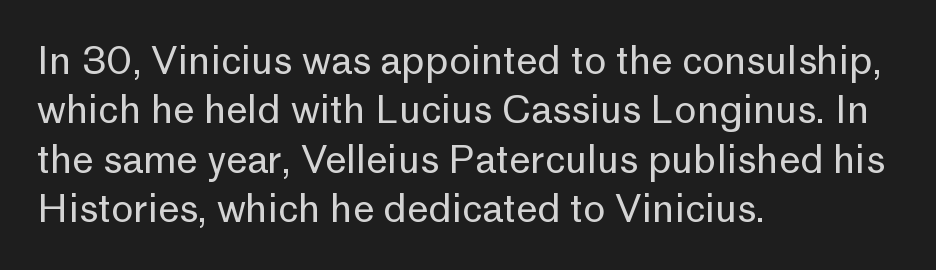
The image shows 38 px regular-weight sans-serif type, upright; set left-aligned, normal line spacing (1.3x), normal letter spacing, not underlined; low stroke contrast and a medium x-height.
